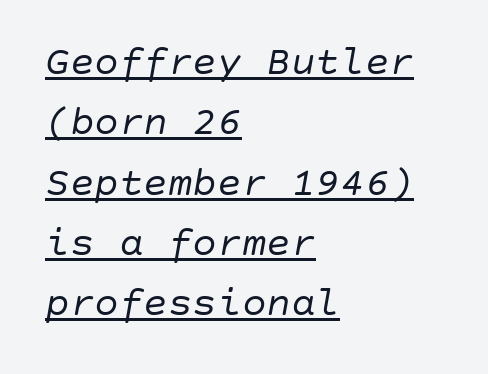
The block of text has a typical density, with ordinary space between rows. In CSS terms this would be text-align: left. You can see a thin bar hugging the bottom of the glyphs. The horizontal fit of the characters is conventional and even.
